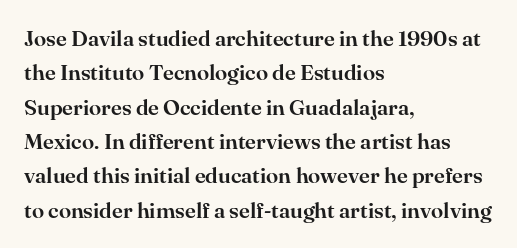
Teacher's note: observe the even left margin — that is flush-left alignment. The passage shown has conventional tracking throughout. It's the straight-up-and-down kind of type. The block of text has a typical density, with ordinary space between rows. The area under the type is left untouched.
